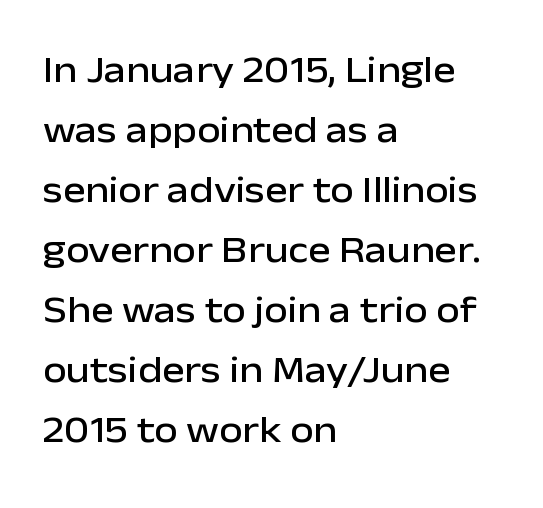
Q: Is the text italic (slanted)? A: No, it is upright.
Q: Is the typeface a serif or a sans-serif typeface? A: Sans-serif.
Q: Is the text underlined? A: No.
Q: How is the paragraph aligned? A: Left-aligned.
Q: Is the spacing between letters normal or unusually wide? A: Normal.
Q: Is the spacing between lines tight, normal or loose? A: Normal.
Q: Width (condensed, normal, or wide)? A: Normal.
Q: Stroke contrast? A: Low.
Q: x-height? A: Medium.
Q: Monospaced? A: No.
